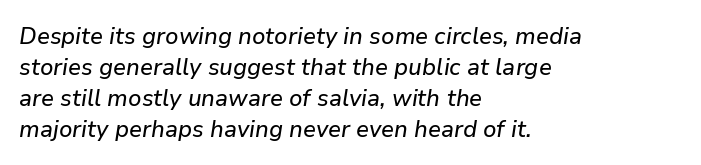
{"italic": "yes", "lean": "right", "slant_degrees": 9, "underline": "no", "align": "left", "line_spacing": "normal", "line_spacing_ratio": 1.29, "letter_spacing": "normal", "letter_spacing_em": 0.0, "glyph_px": 24}
